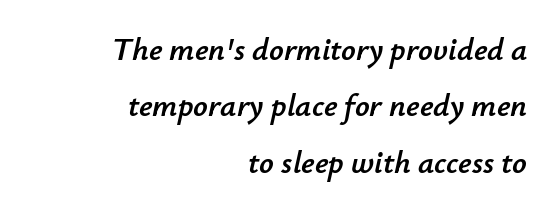
Descenders are the only things crossing below the line. The letters are slanted; this is an italic face. Layout note: lines flush right. Nothing unusual about the tracking: characters are spaced as the font intends. These lines are rendered in a variable-pitch font.
